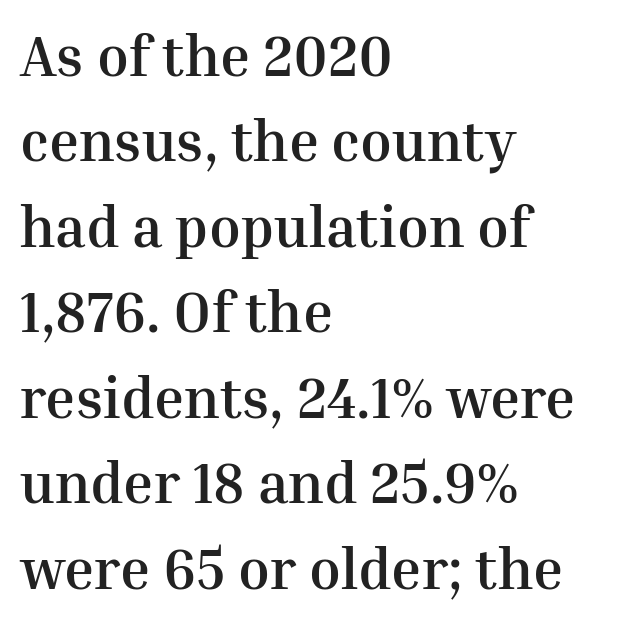
Q: Is the text bold? A: Yes.
Q: Is the text italic (slanted)? A: No, it is upright.
Q: Is the typeface a serif or a sans-serif typeface? A: Serif.
Q: Is the text underlined? A: No.
Q: How is the paragraph aligned? A: Left-aligned.
Q: Is the spacing between letters normal or unusually wide? A: Normal.
Q: Is the spacing between lines tight, normal or loose? A: Normal.
Q: Width (condensed, normal, or wide)? A: Normal.
Q: Stroke contrast? A: Medium.
Q: x-height? A: Medium.
Q: Monospaced? A: No.
